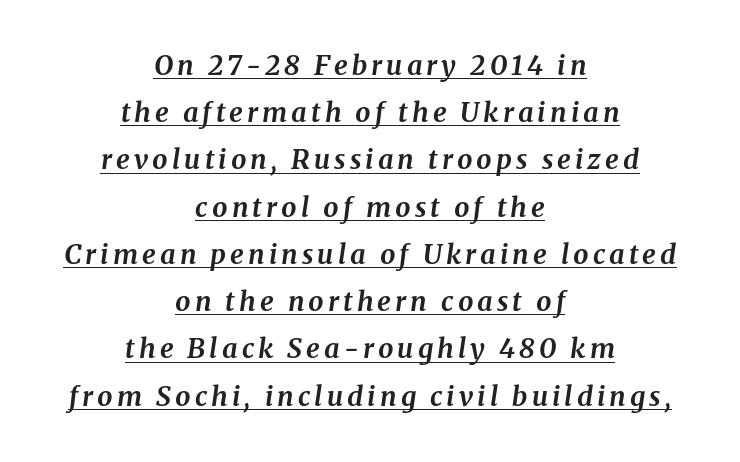
Q: Is the text bold? A: Yes.
Q: Is the text italic (slanted)? A: Yes, it leans right by about 8 degrees.
Q: Is the text underlined? A: Yes.
Q: How is the paragraph aligned? A: Centered.
